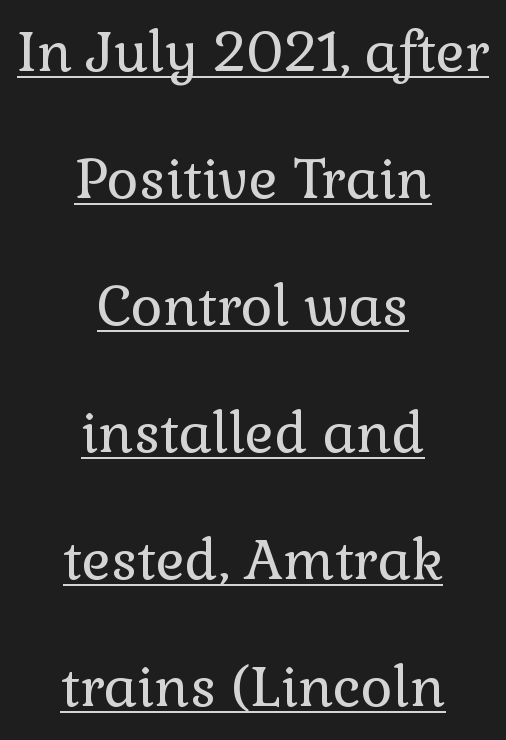
{"serif": "yes", "italic": "no", "bold": "no", "weight": "regular", "width": "normal", "stroke_contrast": "low", "x_height": "medium", "monospaced": "no", "underline": "yes", "align": "center", "line_spacing": "loose", "line_spacing_ratio": 2.31, "letter_spacing": "normal", "letter_spacing_em": 0.0, "glyph_px": 55}
